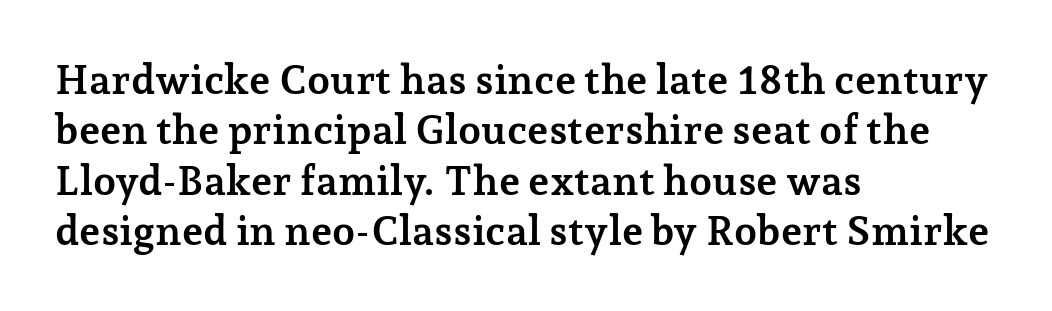
{"serif": "yes", "italic": "no", "bold": "yes", "weight": "semibold", "width": "normal", "stroke_contrast": "low", "x_height": "medium", "monospaced": "no", "underline": "no", "align": "left", "line_spacing_ratio": 1.23, "letter_spacing": "normal", "letter_spacing_em": 0.0, "glyph_px": 41}
